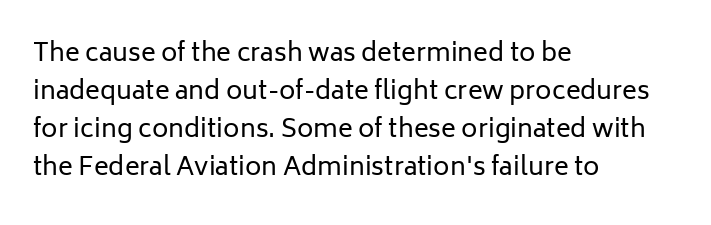
{"italic": "no", "bold": "no", "underline": "no", "align": "left", "line_spacing": "normal", "line_spacing_ratio": 1.52, "letter_spacing": "normal", "letter_spacing_em": 0.0, "glyph_px": 25}
